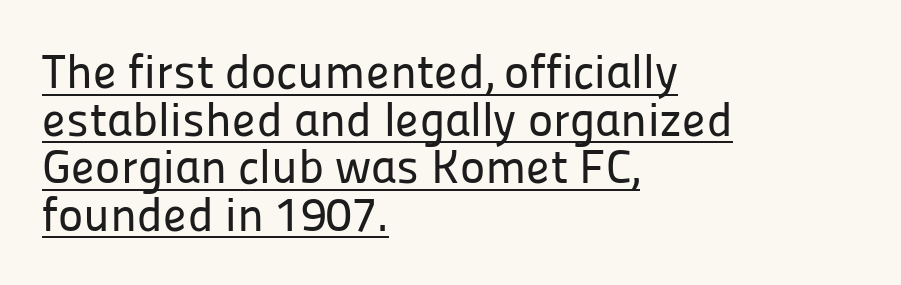
These lines stack with their left ends in a neat column. Check where the strokes stop: nothing finishes them off — pure sans. The rendering uses natural spacing where letterforms have individual widths. You could call the tracking neutral — neither tight nor loose. A rule runs beneath these lines of type.
